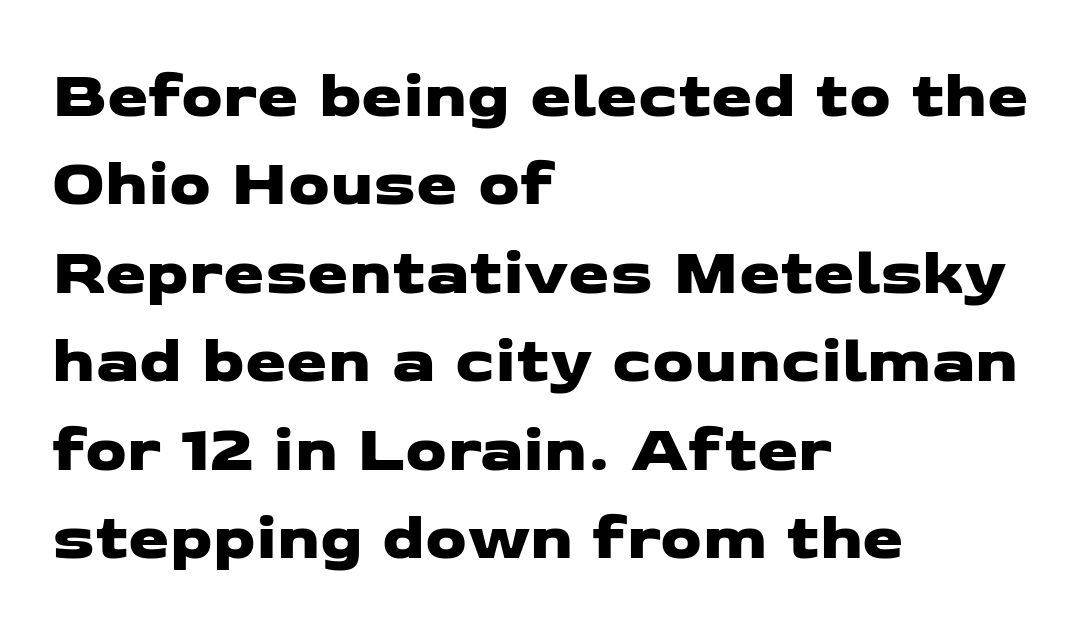
{"serif": "no", "width": "wide", "stroke_contrast": "low", "x_height": "medium", "monospaced": "no", "underline": "no", "align": "left", "line_spacing": "normal", "line_spacing_ratio": 1.34, "letter_spacing": "normal", "letter_spacing_em": 0.0, "glyph_px": 66}
